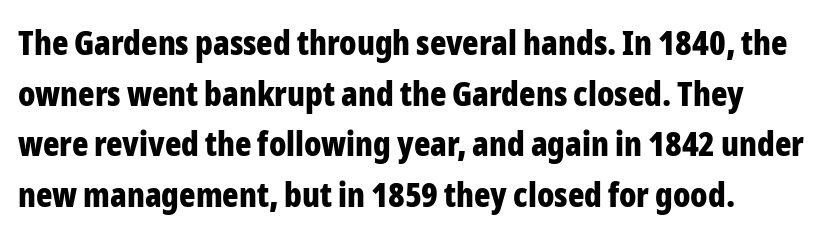
What kind of face is this? One without serifs — a sans. Nobody drew a line under any word here. The rendering uses natural spacing where letterforms have individual widths. Interline gaps are of average width in this sample. Ordinary non-slanted type is in use. The font is running at its bold setting.
